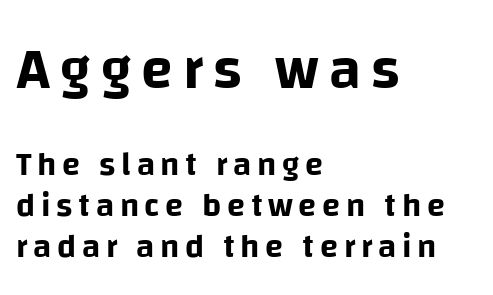
{"serif": "no", "italic": "no", "width": "normal", "stroke_contrast": "low", "x_height": "large", "monospaced": "no", "underline": "no", "align": "left", "line_spacing_ratio": 1.24, "larger_block": "first", "size_ratio": 1.76, "glyph_px": 58}
